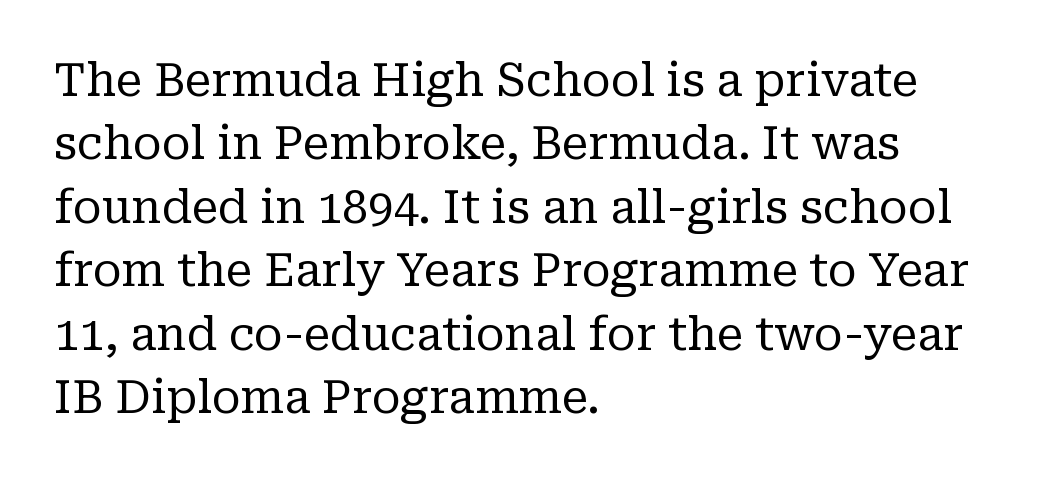
{"serif": "yes", "italic": "no", "bold": "no", "weight": "regular", "width": "normal", "stroke_contrast": "low", "x_height": "medium", "monospaced": "no", "underline": "no", "align": "left", "line_spacing": "normal", "line_spacing_ratio": 1.41, "letter_spacing": "normal", "letter_spacing_em": 0.0, "glyph_px": 45}
